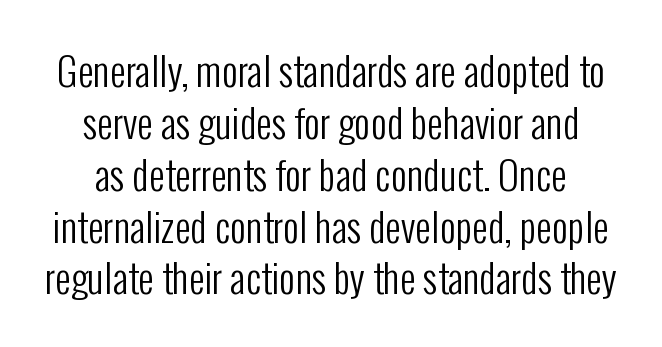
{"serif": "no", "italic": "no", "bold": "no", "weight": "regular", "width": "condensed", "stroke_contrast": "low", "x_height": "medium", "monospaced": "no", "underline": "no", "line_spacing": "normal", "line_spacing_ratio": 1.33, "letter_spacing": "normal", "letter_spacing_em": 0.0, "glyph_px": 39}
